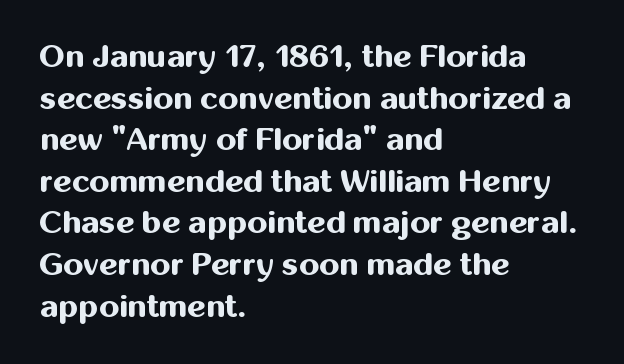
{"serif": "no", "italic": "no", "bold": "yes", "weight": "bold", "width": "normal", "stroke_contrast": "medium", "x_height": "medium", "monospaced": "no", "underline": "no", "align": "left", "line_spacing": "normal", "line_spacing_ratio": 1.3, "letter_spacing": "normal", "letter_spacing_em": 0.0, "glyph_px": 32}
